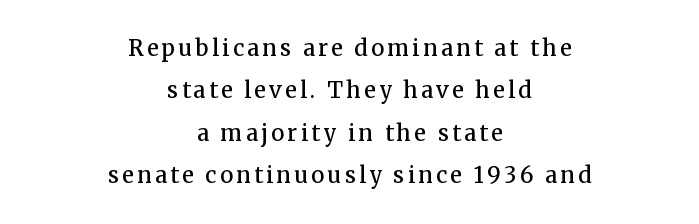
Q: Is the text bold? A: Semi-bold.
Q: Is the text italic (slanted)? A: No, it is upright.
Q: Is the text underlined? A: No.
Q: How is the paragraph aligned? A: Centered.
Q: Is the spacing between lines tight, normal or loose? A: Loose.
